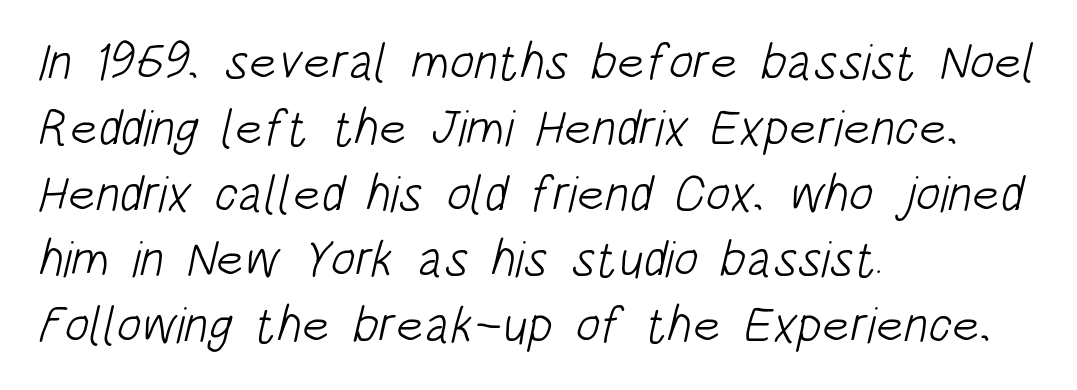
{"serif": "no", "bold": "no", "weight": "light", "width": "condensed", "stroke_contrast": "low", "x_height": "large", "monospaced": "no", "underline": "no", "align": "left", "line_spacing": "normal", "line_spacing_ratio": 1.29, "letter_spacing": "normal", "letter_spacing_em": 0.0, "glyph_px": 51}
